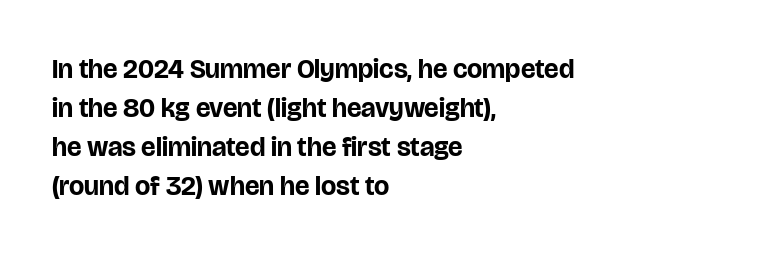
Q: Is the text bold? A: Yes.
Q: Is the text italic (slanted)? A: No, it is upright.
Q: Is the text underlined? A: No.
Q: How is the paragraph aligned? A: Left-aligned.
Q: Is the spacing between letters normal or unusually wide? A: Normal.
Q: Is the spacing between lines tight, normal or loose? A: Normal.
